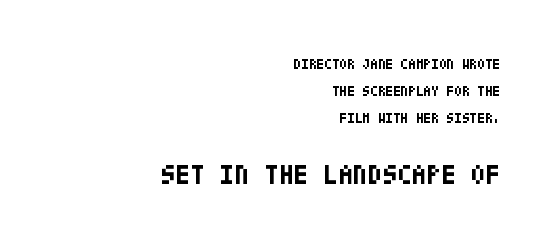
Q: Is the text bold? A: Yes.
Q: Is the text italic (slanted)? A: No, it is upright.
Q: Is the text underlined? A: No.
Q: How is the paragraph aligned? A: Right-aligned.
Q: Is the spacing between letters normal or unusually wide? A: Normal.
Q: Is the spacing between lines tight, normal or loose? A: Loose.
Q: Which block of text is set in a larger size, the first (top) or the second (bottom)? A: The second (bottom) one.
